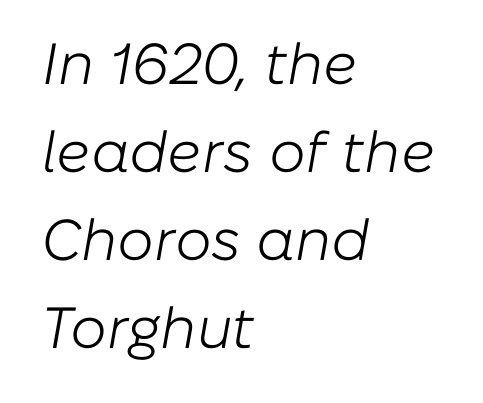
The image shows 58 px light type, italic (leaning right); set left-aligned, normal line spacing (1.52x), normal letter spacing, not underlined; low stroke contrast and a medium x-height.
